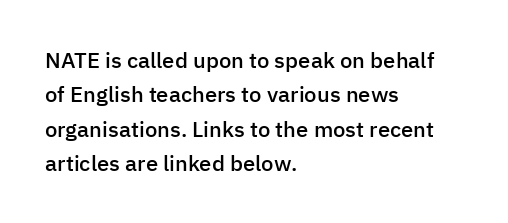
{"italic": "no", "bold": "semi", "underline": "no", "align": "left", "line_spacing": "normal", "line_spacing_ratio": 1.56, "letter_spacing": "normal", "letter_spacing_em": 0.0, "glyph_px": 22}
